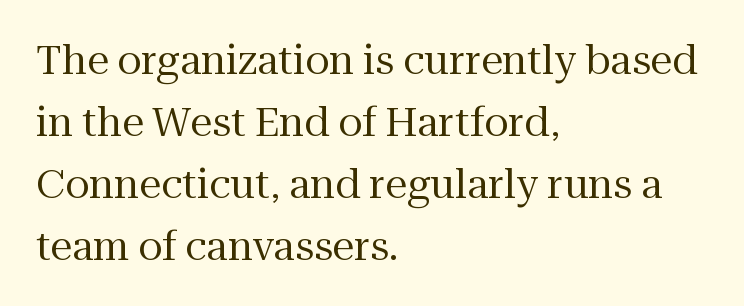
The image shows 40 px regular-weight serif type, upright; set left-aligned, normal line spacing (1.55x), normal letter spacing, not underlined; medium stroke contrast and a medium x-height.
